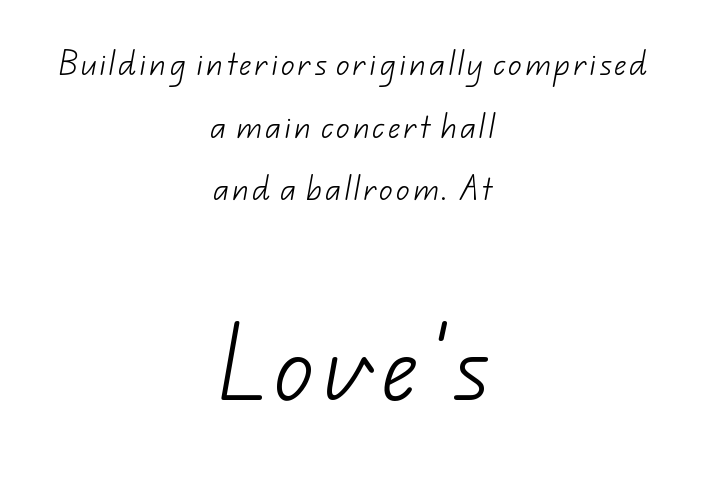
{"serif": "no", "bold": "no", "weight": "light", "width": "normal", "stroke_contrast": "low", "x_height": "small", "monospaced": "no", "underline": "no", "align": "center", "line_spacing": "loose", "line_spacing_ratio": 2.32, "larger_block": "second", "size_ratio": 2.96, "glyph_px": 80}
